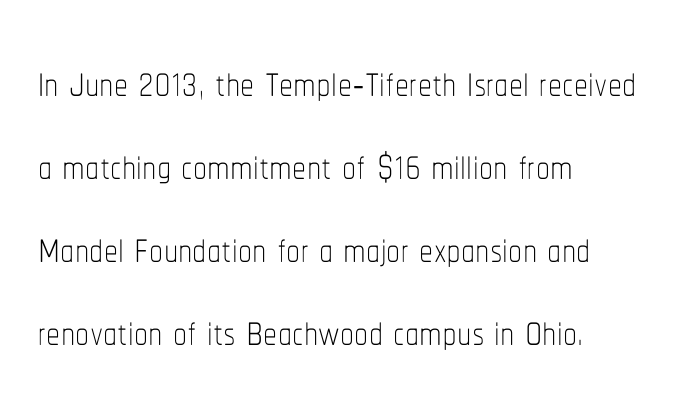
Each new line begins a customary step beneath the previous one. Weight class: somewhere from thin through regular. Unmarked baselines from the first word to the last. You could not count columns in this text — the font is proportionally spaced. Posture: upright roman. Short and long lines alike share a common starting point at left.
